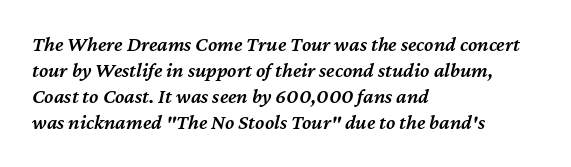
Q: Is the text bold? A: Semi-bold.
Q: Is the text italic (slanted)? A: Yes, it leans right by about 12 degrees.
Q: Is the text underlined? A: No.
Q: How is the paragraph aligned? A: Left-aligned.
Q: Is the spacing between letters normal or unusually wide? A: Normal.
